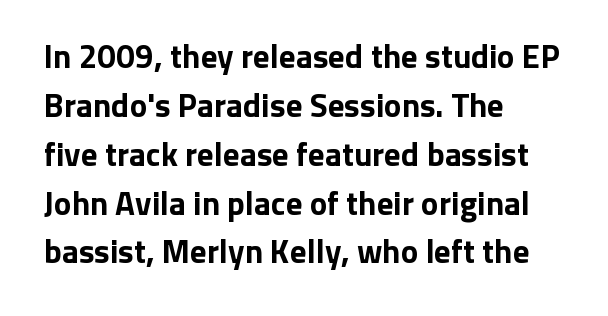
Just letters on the line, the space beneath them empty. Font category for this specimen: sans-serif. Proportional: the letters do not fall into vertical columns. Does extra space separate the letters? No, they use regular spacing. How would I describe the line gaps? Plain and ordinary.
